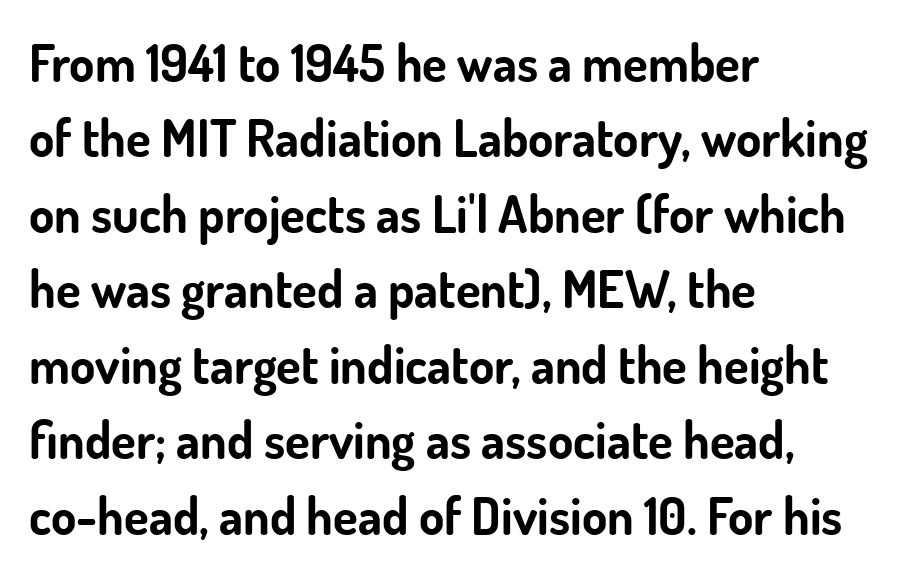
The line texture is even and compact thanks to regular tracking. Every row of glyphs begins at an identical x-position on the left. Compared with typical paragraphs, the rows here are spaced about the same. If you drew a line through each stem, it would be perfectly vertical.
